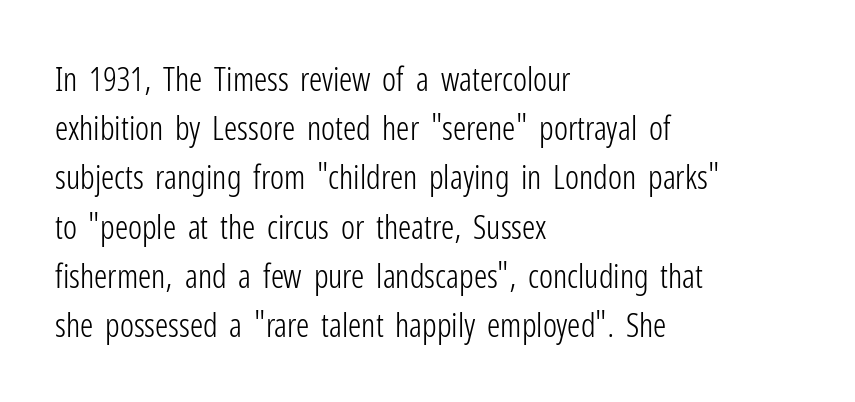
Q: Is the text bold? A: No.
Q: Is the text italic (slanted)? A: No, it is upright.
Q: Is the typeface a serif or a sans-serif typeface? A: Sans-serif.
Q: Is the text underlined? A: No.
Q: How is the paragraph aligned? A: Left-aligned.
Q: Is the spacing between letters normal or unusually wide? A: Normal.
Q: Is the spacing between lines tight, normal or loose? A: Normal.
Q: Width (condensed, normal, or wide)? A: Condensed.
Q: Stroke contrast? A: Low.
Q: x-height? A: Medium.
Q: Monospaced? A: No.
